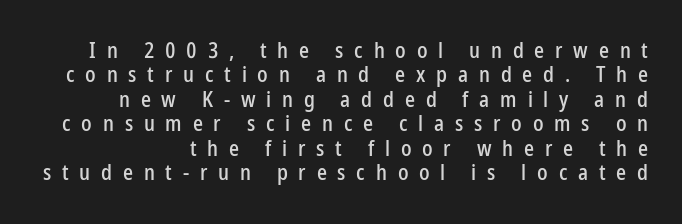
The image shows 22 px text type, upright; set tight line spacing (1.11x), unusually wide letter spacing (+0.49 em), not underlined.
